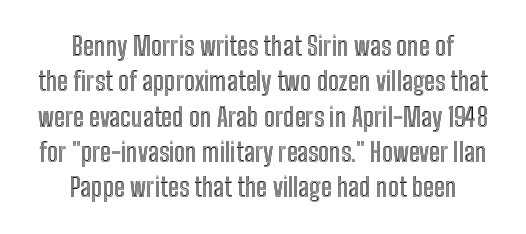
The image shows 26 px text type, upright; set centered, normal line spacing (1.36x), normal letter spacing, not underlined.
